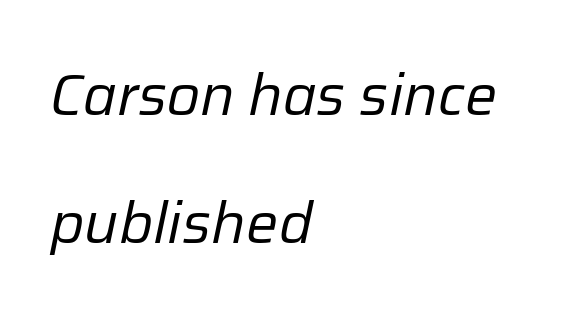
Q: Is the text bold? A: No.
Q: Is the text italic (slanted)? A: Yes, it leans right by about 12 degrees.
Q: Is the text underlined? A: No.
Q: How is the paragraph aligned? A: Left-aligned.
Q: Is the spacing between letters normal or unusually wide? A: Normal.
Q: Is the spacing between lines tight, normal or loose? A: Loose.
Q: Width (condensed, normal, or wide)? A: Normal.
Q: Stroke contrast? A: Low.
Q: x-height? A: Medium.
Q: Monospaced? A: No.
